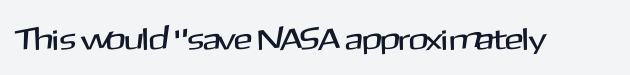
The image shows 31 px sans-serif type, upright; set normal letter spacing, not underlined; medium stroke contrast and a medium x-height.
